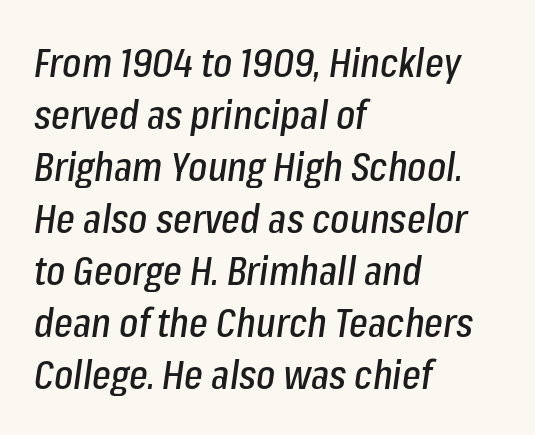
Do the characters align in a grid? No, the font is proportional. Posture: slanted. The vertical gap from one line to the next is medium. Compared with a centered layout, this one pins lines to the left instead. Does extra space separate the letters? No, they use regular spacing. Only glyphs here, with clear space below each row.
